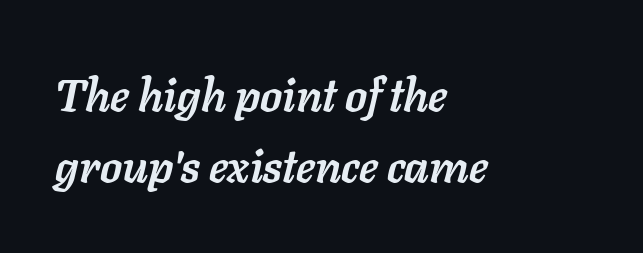
{"italic": "yes", "lean": "right", "slant_degrees": 11, "bold": "yes", "weight": "semibold", "width": "normal", "stroke_contrast": "low", "x_height": "medium", "monospaced": "no", "underline": "no", "align": "left", "line_spacing": "normal", "line_spacing_ratio": 1.58, "letter_spacing": "normal", "letter_spacing_em": 0.0, "glyph_px": 45}
